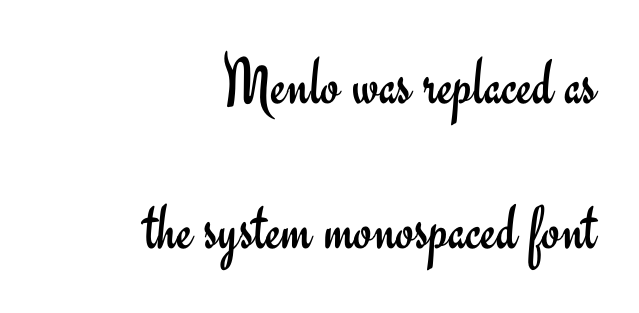
{"serif": "no", "bold": "no", "weight": "regular", "width": "normal", "stroke_contrast": "low", "x_height": "small", "monospaced": "no", "underline": "no", "align": "right", "line_spacing": "loose", "line_spacing_ratio": 2.16, "letter_spacing": "normal", "letter_spacing_em": 0.0, "glyph_px": 67}
